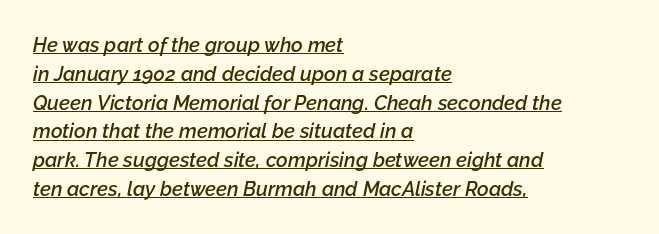
Summary of vertical rhythm: regular, with standard interline spacing. Every word sits above its own underline. Characters are canted at an angle relative to the baseline's perpendicular. The rendering anchors every line to the left-hand side. Students, this is semibold: more ink than regular, less than bold. Short note: letters normally spaced.
